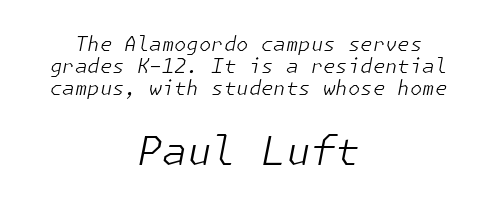
The image shows 40 px light type, italic (leaning right); set centered, tight line spacing (1.1x), normal letter spacing, not underlined; the second (bottom) block is 2.0x larger; low stroke contrast and a medium x-height.
